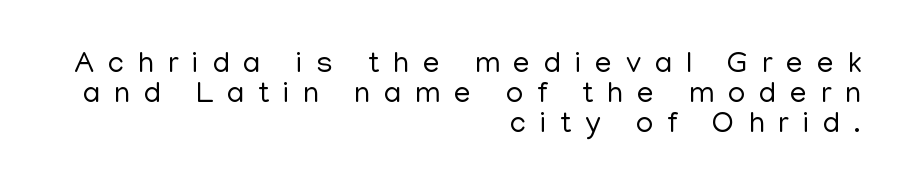
Heft: none added — not bold. Glyph-to-glyph distance is far greater than everyday printed text. Regarding serifs, this sample does without them. Honestly, the rows look squashed on top of each other. The rag falls on the left side of this text block.
